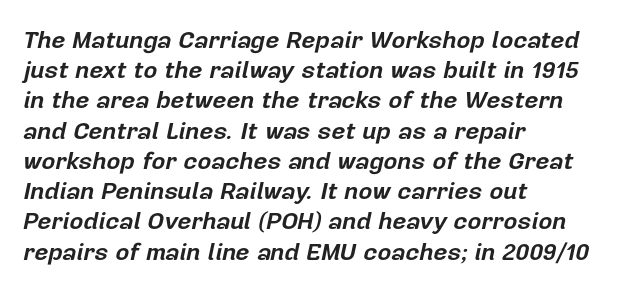
This sample keeps an unexceptional amount of space between lines. Its strokes are broad and dark, the hallmark of bold type. The ragged edge is on the right, which tells us the setting is flush left. The specimen reads as italic at a glance.
